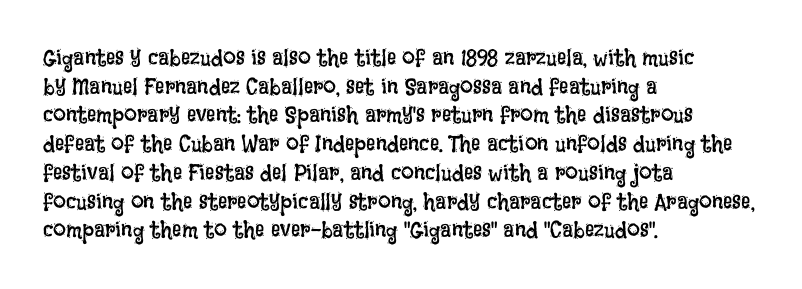
Q: Is the text bold? A: No.
Q: Is the text italic (slanted)? A: No, it is upright.
Q: Is the text underlined? A: No.
Q: How is the paragraph aligned? A: Left-aligned.
Q: Is the spacing between letters normal or unusually wide? A: Normal.
Q: Is the spacing between lines tight, normal or loose? A: Normal.
